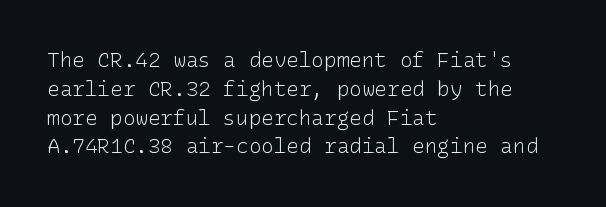
The image shows 21 px text type, upright; set left-aligned, normal line spacing (1.37x), normal letter spacing, not underlined.
